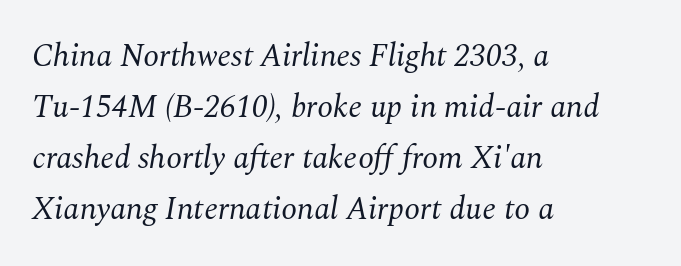
Q: Is the text bold? A: No.
Q: Is the text italic (slanted)? A: Yes, it leans right by about 10 degrees.
Q: Is the typeface a serif or a sans-serif typeface? A: Serif.
Q: Is the text underlined? A: No.
Q: How is the paragraph aligned? A: Left-aligned.
Q: Is the spacing between letters normal or unusually wide? A: Normal.
Q: Is the spacing between lines tight, normal or loose? A: Normal.
Q: Width (condensed, normal, or wide)? A: Normal.
Q: Stroke contrast? A: Medium.
Q: x-height? A: Medium.
Q: Monospaced? A: No.
